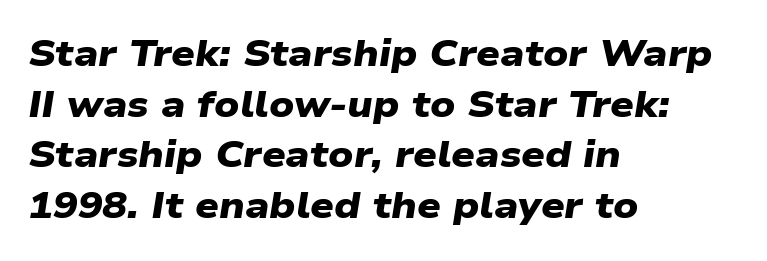
Q: Is the text bold? A: Yes.
Q: Is the typeface a serif or a sans-serif typeface? A: Sans-serif.
Q: Is the text underlined? A: No.
Q: How is the paragraph aligned? A: Left-aligned.
Q: Is the spacing between letters normal or unusually wide? A: Normal.
Q: Is the spacing between lines tight, normal or loose? A: Normal.
Q: Width (condensed, normal, or wide)? A: Wide.
Q: Stroke contrast? A: Low.
Q: x-height? A: Medium.
Q: Monospaced? A: No.
